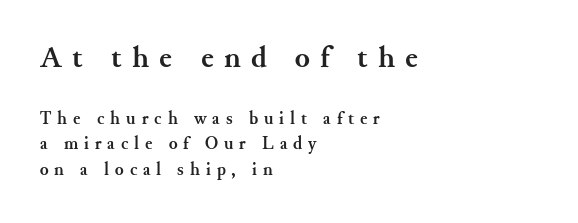
Q: Is the text bold? A: Yes.
Q: Is the text italic (slanted)? A: No, it is upright.
Q: Is the typeface a serif or a sans-serif typeface? A: Serif.
Q: Is the text underlined? A: No.
Q: How is the paragraph aligned? A: Left-aligned.
Q: Is the spacing between letters normal or unusually wide? A: Unusually wide.
Q: Is the spacing between lines tight, normal or loose? A: Normal.
Q: Which block of text is set in a larger size, the first (top) or the second (bottom)? A: The first (top) one.
Q: Width (condensed, normal, or wide)? A: Normal.
Q: Stroke contrast? A: Medium.
Q: x-height? A: Small.
Q: Monospaced? A: No.
